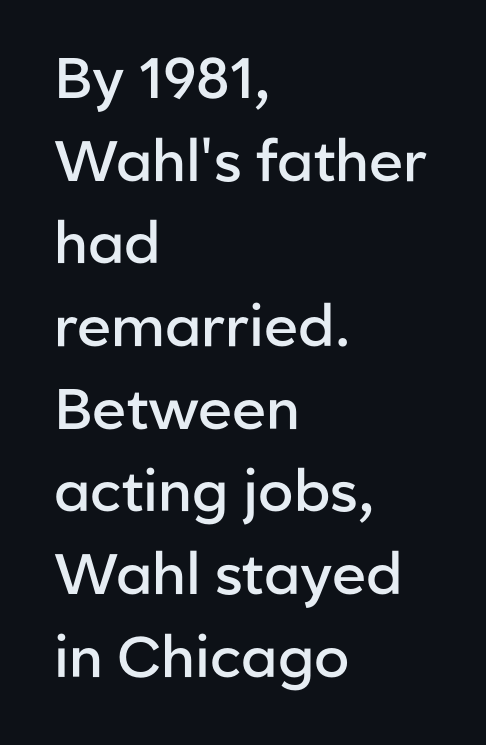
{"serif": "no", "italic": "no", "bold": "semi", "weight": "semibold", "width": "normal", "stroke_contrast": "low", "x_height": "medium", "monospaced": "no", "underline": "no", "align": "left", "line_spacing": "normal", "line_spacing_ratio": 1.45, "letter_spacing": "normal", "letter_spacing_em": 0.0, "glyph_px": 57}
